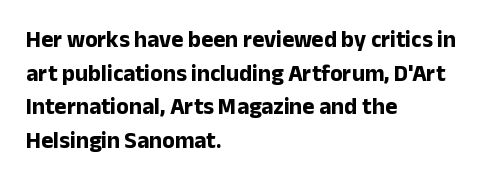
The image shows 23 px bold type, upright; set left-aligned, normal line spacing (1.46x), normal letter spacing, not underlined.
